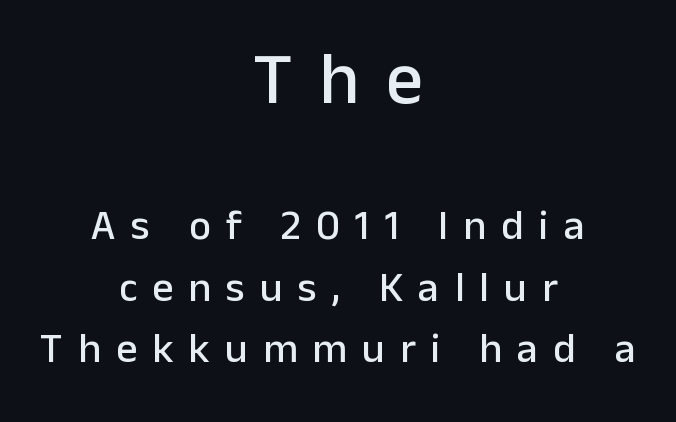
Q: Is the text italic (slanted)? A: No, it is upright.
Q: Is the typeface a serif or a sans-serif typeface? A: Sans-serif.
Q: Is the text underlined? A: No.
Q: How is the paragraph aligned? A: Centered.
Q: Is the spacing between letters normal or unusually wide? A: Unusually wide.
Q: Is the spacing between lines tight, normal or loose? A: Normal.
Q: Which block of text is set in a larger size, the first (top) or the second (bottom)? A: The first (top) one.
Q: Width (condensed, normal, or wide)? A: Normal.
Q: Stroke contrast? A: Low.
Q: x-height? A: Medium.
Q: Monospaced? A: No.
